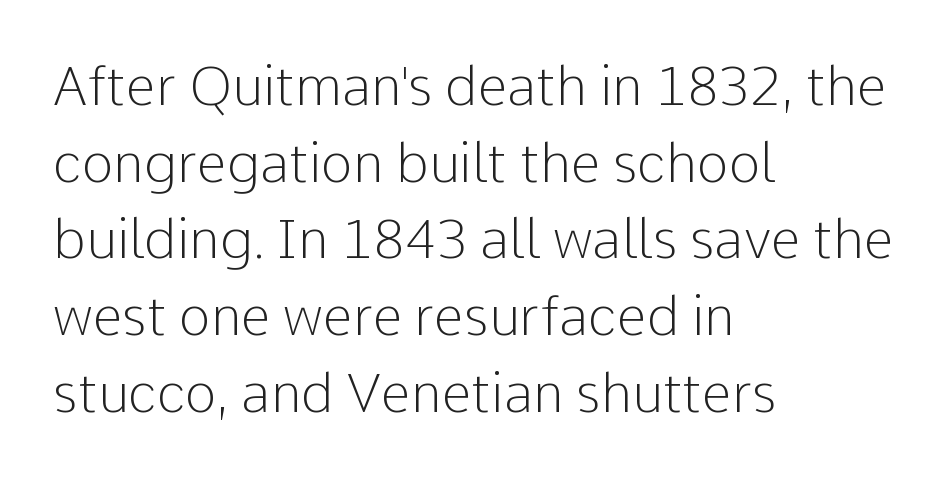
Q: Is the text bold? A: No.
Q: Is the text italic (slanted)? A: No, it is upright.
Q: Is the typeface a serif or a sans-serif typeface? A: Sans-serif.
Q: Is the text underlined? A: No.
Q: How is the paragraph aligned? A: Left-aligned.
Q: Is the spacing between letters normal or unusually wide? A: Normal.
Q: Is the spacing between lines tight, normal or loose? A: Normal.
Q: Width (condensed, normal, or wide)? A: Normal.
Q: Stroke contrast? A: Low.
Q: x-height? A: Medium.
Q: Monospaced? A: No.
